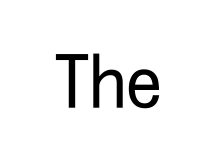
{"serif": "no", "italic": "no", "bold": "no", "weight": "regular", "width": "condensed", "stroke_contrast": "low", "x_height": "medium", "underline": "no", "letter_spacing": "normal", "letter_spacing_em": 0.0, "glyph_px": 72}
